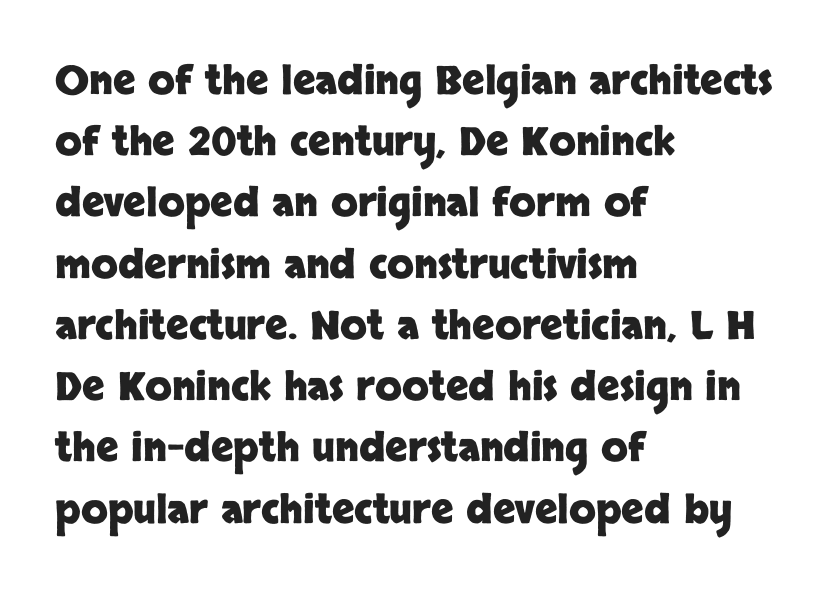
The image shows 39 px heavy sans-serif type, upright; set left-aligned, normal line spacing (1.57x), normal letter spacing, not underlined; low stroke contrast and a large x-height.
